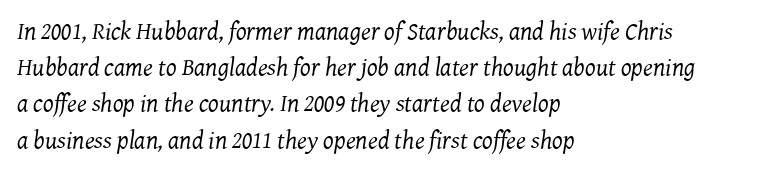
The image shows 25 px text type, italic (leaning right); set left-aligned, normal line spacing (1.45x), normal letter spacing, not underlined.
